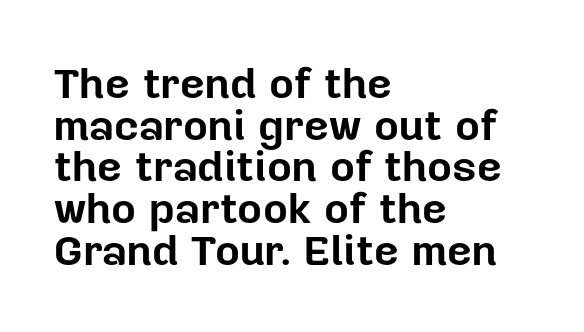
{"serif": "no", "italic": "no", "bold": "yes", "weight": "bold", "width": "normal", "stroke_contrast": "low", "x_height": "medium", "monospaced": "no", "underline": "no", "align": "left", "line_spacing": "tight", "line_spacing_ratio": 0.97, "letter_spacing": "normal", "letter_spacing_em": 0.0, "glyph_px": 43}
